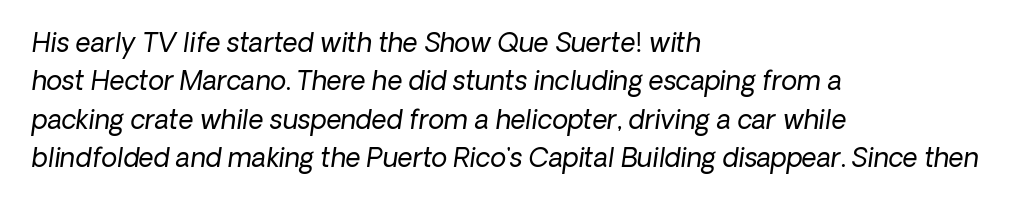
{"italic": "yes", "lean": "right", "slant_degrees": 8, "bold": "no", "underline": "no", "align": "left", "line_spacing": "normal", "line_spacing_ratio": 1.48, "letter_spacing": "normal", "letter_spacing_em": 0.0, "glyph_px": 26}
